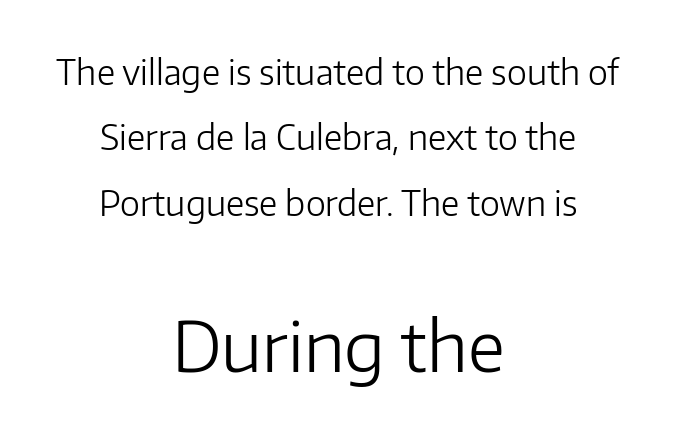
Q: Is the text bold? A: No.
Q: Is the text italic (slanted)? A: No, it is upright.
Q: Is the typeface a serif or a sans-serif typeface? A: Sans-serif.
Q: Is the text underlined? A: No.
Q: How is the paragraph aligned? A: Centered.
Q: Is the spacing between letters normal or unusually wide? A: Normal.
Q: Is the spacing between lines tight, normal or loose? A: Loose.
Q: Which block of text is set in a larger size, the first (top) or the second (bottom)? A: The second (bottom) one.
Q: Width (condensed, normal, or wide)? A: Normal.
Q: Stroke contrast? A: Low.
Q: x-height? A: Medium.
Q: Monospaced? A: No.
